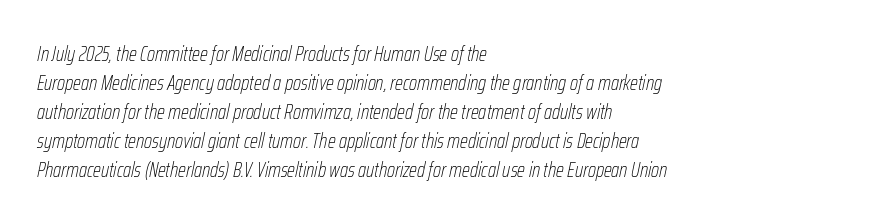
The space between consecutive lines is moderate. The space directly below the letters is spotless. The lettering tilts uniformly, giving the passage an italic look. Spacing between characters is what you'd get straight out of the box.
